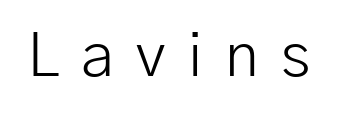
The image shows 61 px light sans-serif type, upright; set unusually wide letter spacing (+0.36 em), not underlined; low stroke contrast and a medium x-height.
